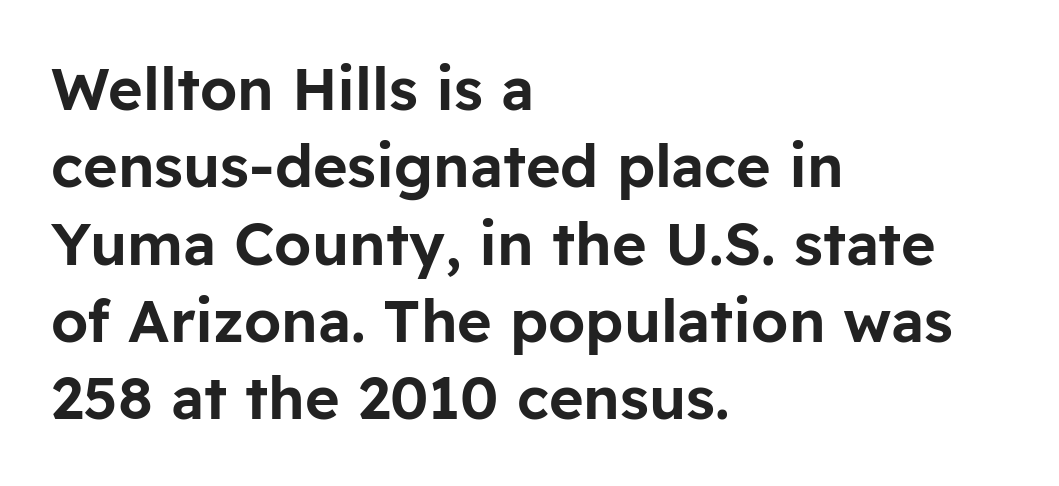
The image shows 59 px sans-serif type, upright; set left-aligned, normal line spacing (1.31x), normal letter spacing, not underlined; low stroke contrast and a medium x-height.
